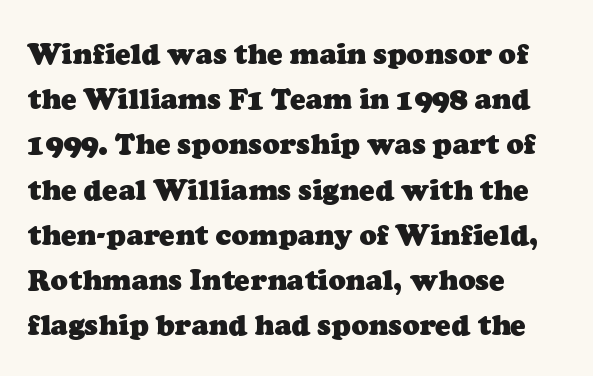
{"serif": "yes", "bold": "yes", "weight": "heavy", "width": "normal", "stroke_contrast": "low", "x_height": "medium", "monospaced": "no", "underline": "no", "align": "left", "line_spacing": "normal", "line_spacing_ratio": 1.56, "letter_spacing": "normal", "letter_spacing_em": 0.0, "glyph_px": 29}
